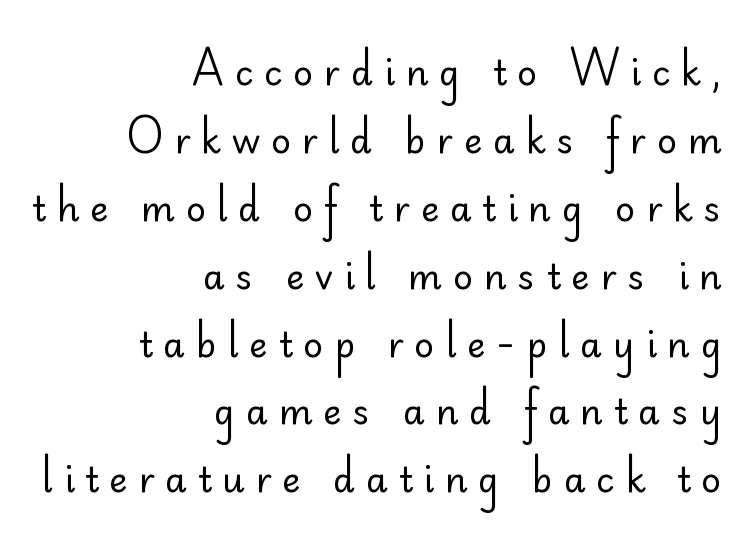
In terms of posture, this sample is upright. Only glyphs here, with clear space below each row. The leading is generous, giving the passage an open texture. Display-style spreading of the glyphs; the letterfit is very open.
